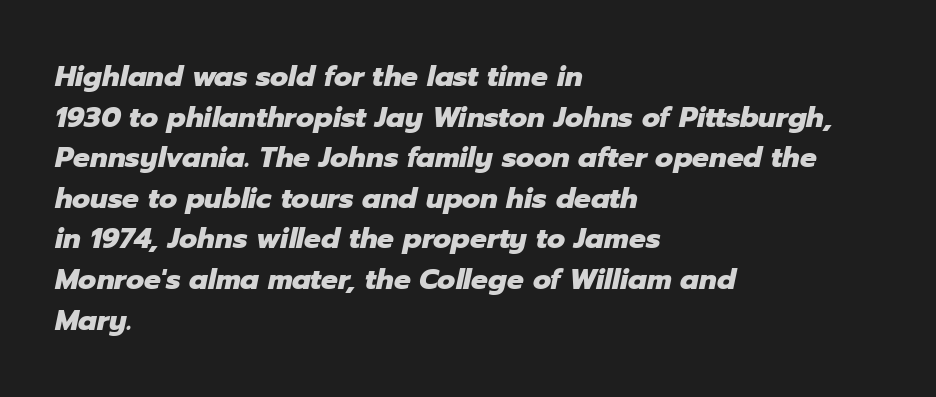
The image shows 28 px heavy type, italic (leaning right); set left-aligned, normal line spacing (1.45x), normal letter spacing, not underlined; low stroke contrast and a medium x-height.
